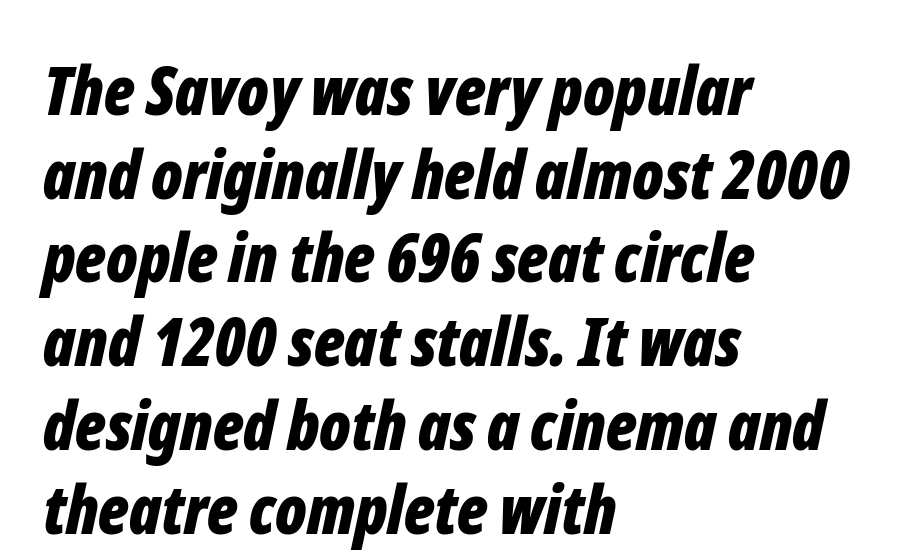
The image shows 67 px bold, condensed type, italic (leaning right); set left-aligned, normal line spacing (1.25x), normal letter spacing, not underlined; low stroke contrast and a medium x-height.
